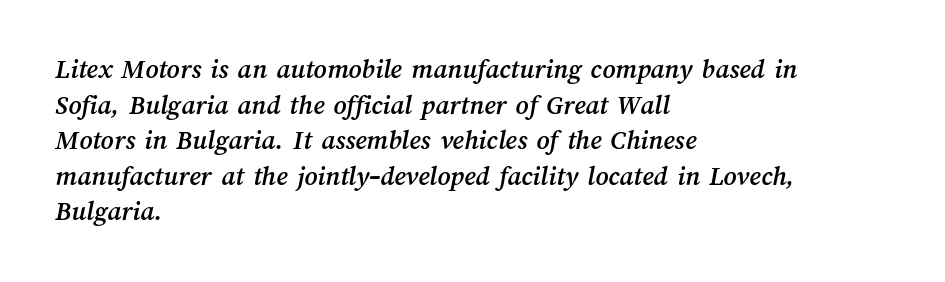
{"width": "normal", "stroke_contrast": "medium", "x_height": "medium", "monospaced": "no", "underline": "no", "align": "left", "line_spacing": "normal", "line_spacing_ratio": 1.27, "letter_spacing": "normal", "letter_spacing_em": 0.0, "glyph_px": 28}
